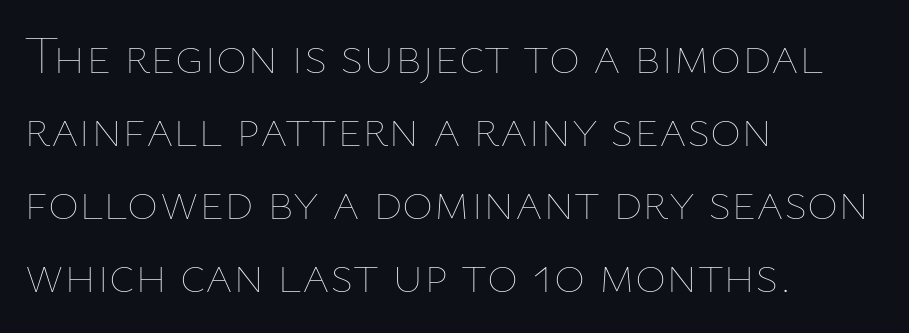
The image shows 53 px thin type, upright; set left-aligned, normal line spacing (1.38x), normal letter spacing, not underlined; low stroke contrast and a medium x-height.
